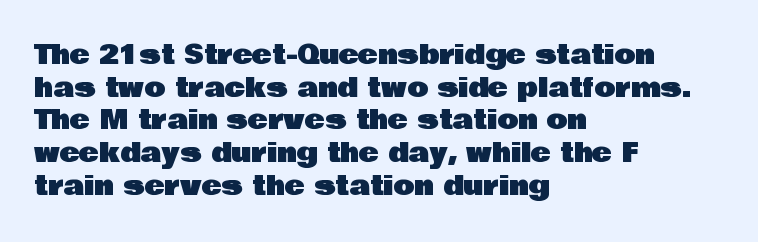
Words float on clear page, feet unadorned. Words appear dense and cohesive because spacing is normal. The lettering holds an erect, upright posture throughout. If you drew a ruler down the left edge, every line would touch it.
